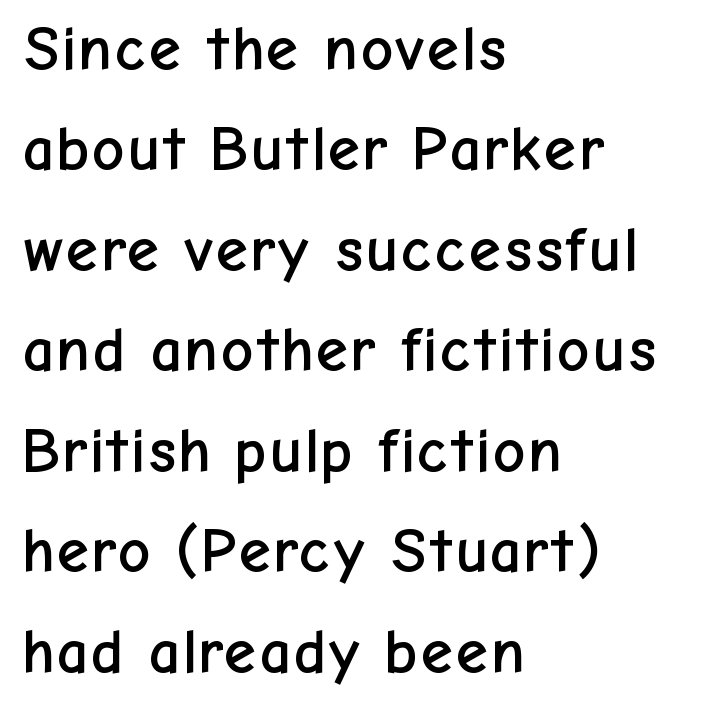
Compared with a centered layout, this one pins lines to the left instead. Honestly, there is no underline to notice here at all. The face used here is proportionally spaced, like ordinary book or web type. Is there any slant? The stems are plumb.
